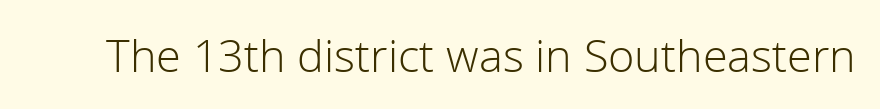
The text was rendered using a sans face with plain stroke endings. Tracking value appears to be zero — textbook default spacing. The cut favours lightness, reaching ordinary text weight at its darkest. This is the regular roman posture of the typeface. Spacing verdict: proportional, widths tailored to each character.
